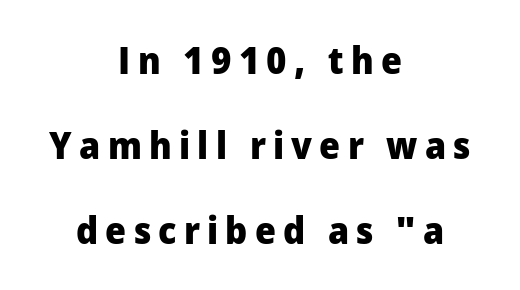
{"serif": "no", "italic": "no", "bold": "yes", "weight": "heavy", "width": "normal", "stroke_contrast": "low", "x_height": "medium", "monospaced": "no", "underline": "no", "align": "center", "line_spacing": "loose", "line_spacing_ratio": 2.24, "glyph_px": 38}
